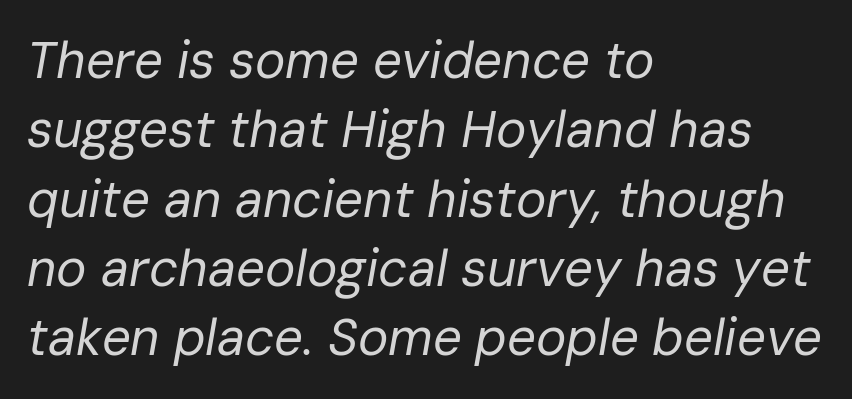
Unbolded letterforms with no extra heft. Does extra space separate the letters? No, they use regular spacing. A typesetter would mark this as italic. You could not count columns in this text — the font is proportionally spaced.
